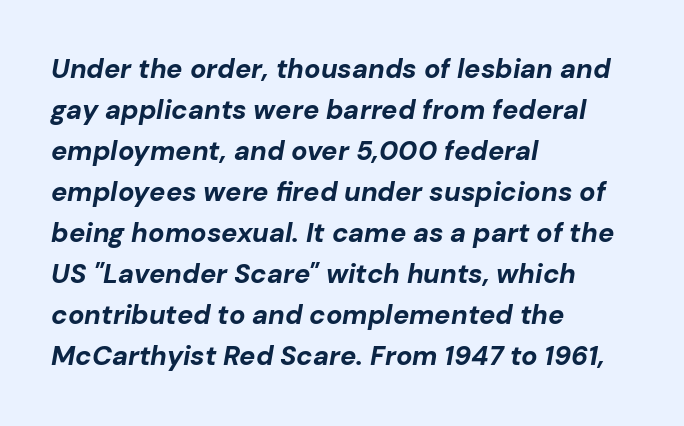
{"italic": "yes", "lean": "right", "slant_degrees": 10, "bold": "yes", "underline": "no", "align": "left", "line_spacing": "normal", "line_spacing_ratio": 1.52, "letter_spacing": "normal", "letter_spacing_em": 0.0, "glyph_px": 27}
